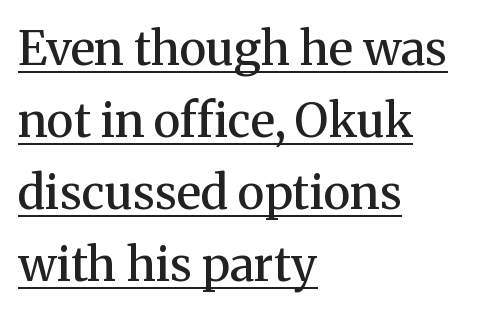
These lines were composed using upright roman letters. Spacing verdict: proportional, widths tailored to each character. Default kerning and tracking; the words read as compact shapes. The lettering is marked with a stroke running underneath it.
